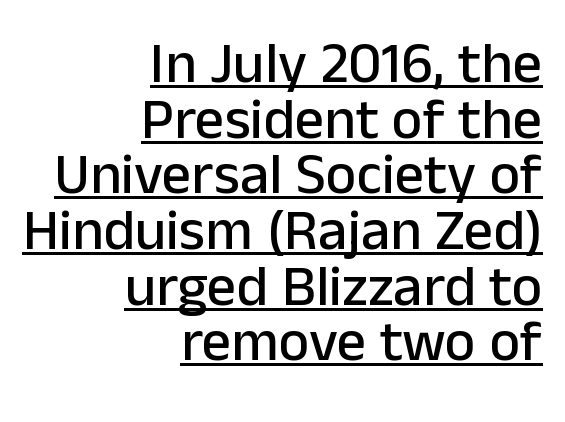
The font's upright variant was chosen for this text. Decoration check: the copy is underlined. These lines are set flush right with a ragged left edge. Each letter keeps its own natural width here, so spacing adapts to shape.
